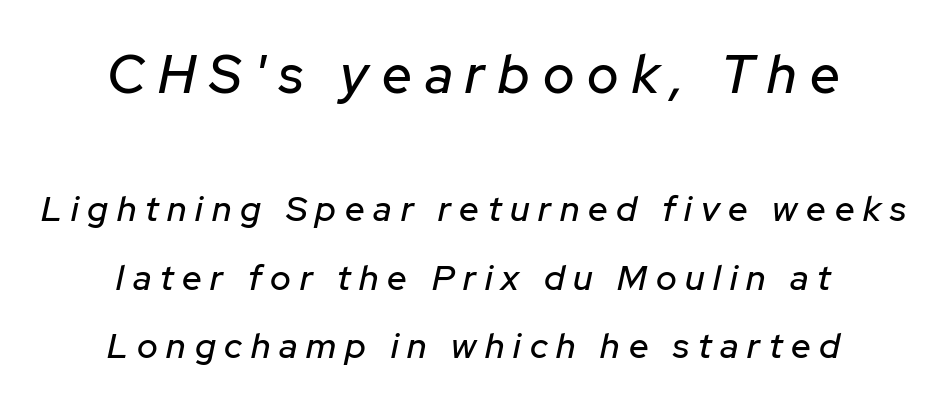
Q: Is the text italic (slanted)? A: Yes, it leans right by about 12 degrees.
Q: Is the text underlined? A: No.
Q: How is the paragraph aligned? A: Centered.
Q: Is the spacing between letters normal or unusually wide? A: Unusually wide.
Q: Is the spacing between lines tight, normal or loose? A: Loose.
Q: Which block of text is set in a larger size, the first (top) or the second (bottom)? A: The first (top) one.
Q: Width (condensed, normal, or wide)? A: Normal.
Q: Stroke contrast? A: Low.
Q: x-height? A: Medium.
Q: Monospaced? A: No.
